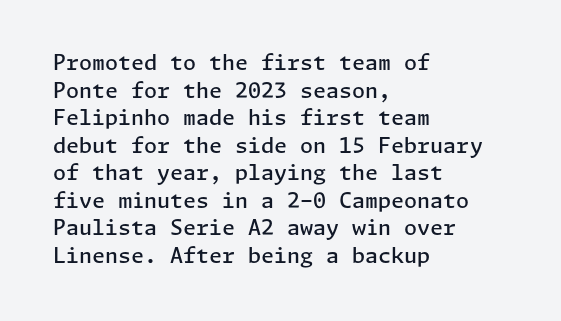
This sample uses plain, unmodified letter spacing. The foot of each line stays bare and open. The leading is moderate, giving the passage an even texture. A somewhat darkened texture: the type is semibold rather than bold.
